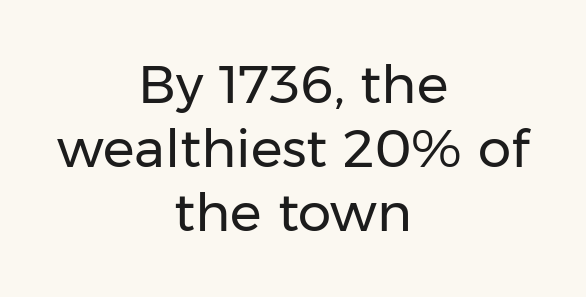
Q: Is the text bold? A: No.
Q: Is the text italic (slanted)? A: No, it is upright.
Q: Is the typeface a serif or a sans-serif typeface? A: Sans-serif.
Q: Is the text underlined? A: No.
Q: How is the paragraph aligned? A: Centered.
Q: Is the spacing between letters normal or unusually wide? A: Normal.
Q: Width (condensed, normal, or wide)? A: Normal.
Q: Stroke contrast? A: Low.
Q: x-height? A: Medium.
Q: Monospaced? A: No.
